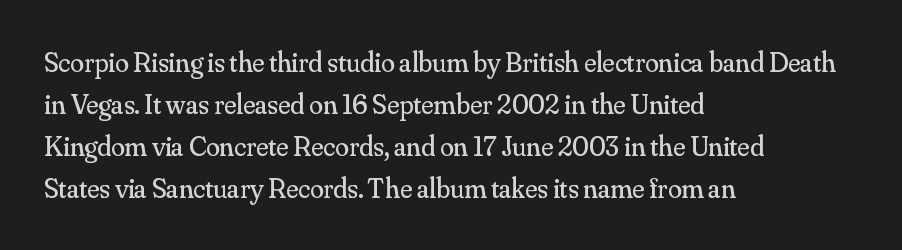
Q: Is the text bold? A: No.
Q: Is the text italic (slanted)? A: No, it is upright.
Q: Is the typeface a serif or a sans-serif typeface? A: Serif.
Q: Is the text underlined? A: No.
Q: How is the paragraph aligned? A: Left-aligned.
Q: Is the spacing between letters normal or unusually wide? A: Normal.
Q: Is the spacing between lines tight, normal or loose? A: Normal.
Q: Width (condensed, normal, or wide)? A: Normal.
Q: Stroke contrast? A: Medium.
Q: x-height? A: Small.
Q: Monospaced? A: No.
